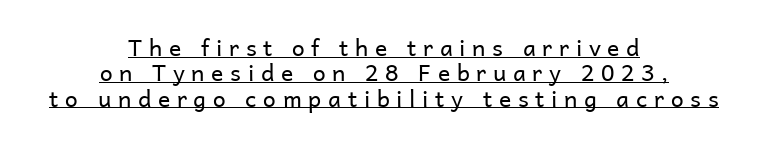
The image shows 23 px text type, upright; set centered, tight line spacing (1.1x), unusually wide letter spacing (+0.29 em), underlined.
